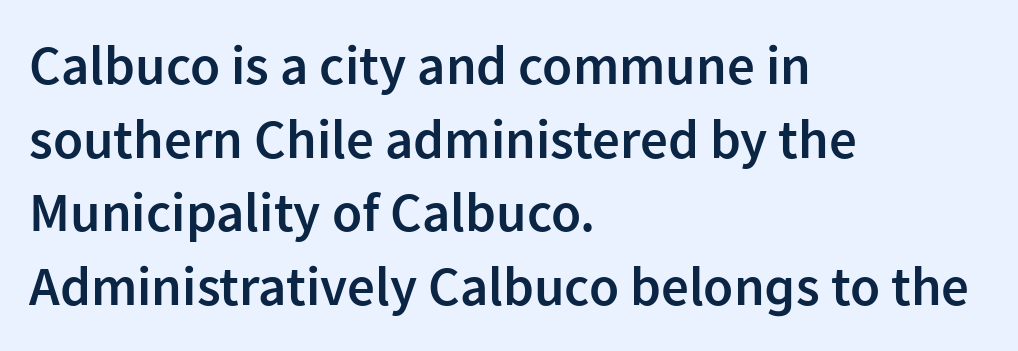
Regarding serifs, this sample does without them. Compared with typical paragraphs, the rows here are spaced about the same. Inter-character spacing is left at the font's built-in metrics. Where is the straight margin? On the left. Is this a fixed-width face? No — the glyphs have proportional, varying widths. Just letters on the line, the space beneath them empty.
